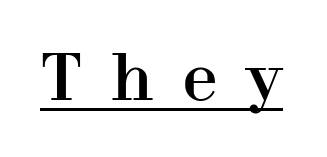
Q: Is the text italic (slanted)? A: No, it is upright.
Q: Is the typeface a serif or a sans-serif typeface? A: Serif.
Q: Is the text underlined? A: Yes.
Q: Is the spacing between letters normal or unusually wide? A: Unusually wide.
Q: Width (condensed, normal, or wide)? A: Normal.
Q: Stroke contrast? A: High.
Q: x-height? A: Medium.
Q: Monospaced? A: No.
